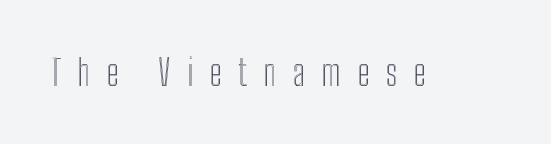
Q: Is the text italic (slanted)? A: No, it is upright.
Q: Is the text underlined? A: No.
Q: Is the spacing between letters normal or unusually wide? A: Unusually wide.
Q: Width (condensed, normal, or wide)? A: Condensed.
Q: x-height? A: Medium.
Q: Monospaced? A: No.
